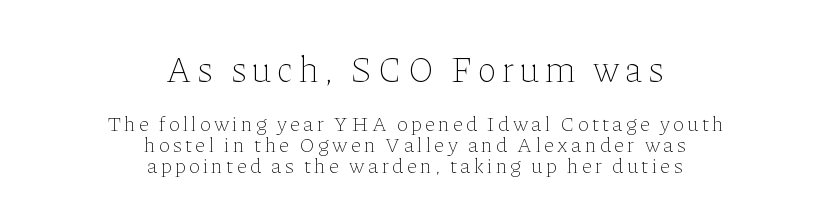
The image shows 36 px thin type, upright; set centered, tight line spacing (1.0x), not underlined; the first (top) block is 1.71x larger; low stroke contrast and a medium x-height.
